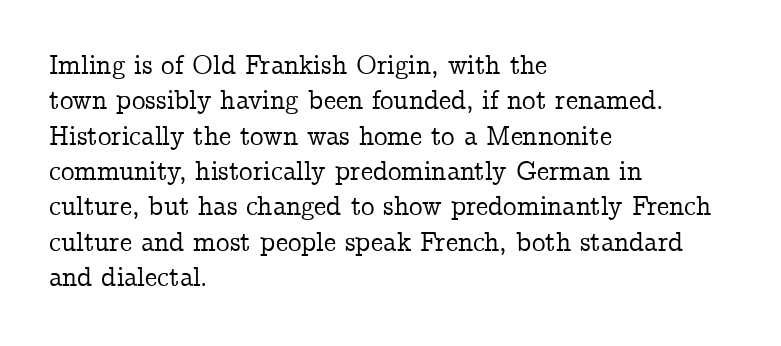
{"italic": "no", "underline": "no", "align": "left", "line_spacing": "normal", "line_spacing_ratio": 1.31, "letter_spacing": "normal", "letter_spacing_em": 0.0, "glyph_px": 27}
